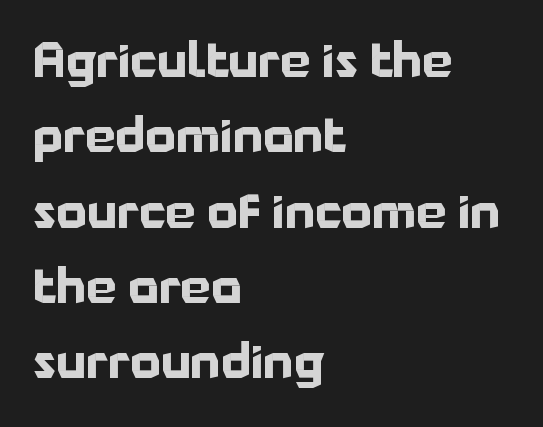
The image shows 48 px bold sans-serif type, upright; set left-aligned, normal line spacing (1.57x), normal letter spacing, not underlined; low stroke contrast and a medium x-height.
